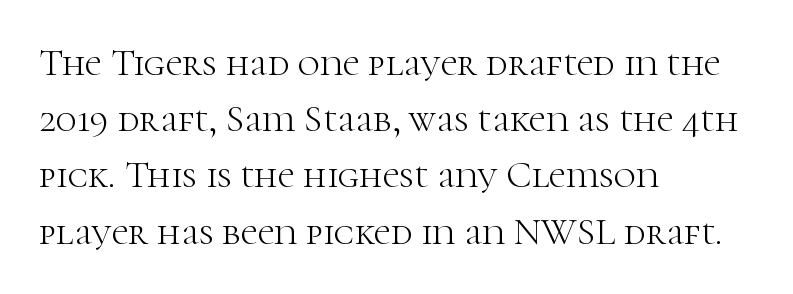
Ink coverage per letter is moderate at most. Leading matches the norm, producing a regular column. The axis of the letterforms is exactly vertical. Just letters on the line, the space beneath them empty.
